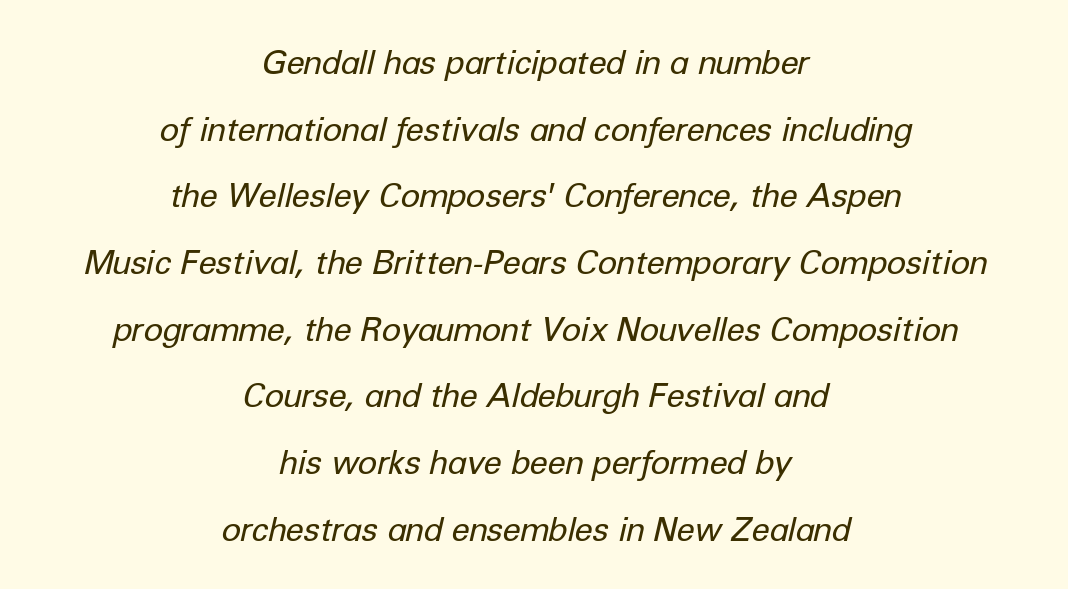
Q: Is the text bold? A: No.
Q: Is the text italic (slanted)? A: Yes, it leans right by about 12 degrees.
Q: Is the text underlined? A: No.
Q: How is the paragraph aligned? A: Centered.
Q: Is the spacing between letters normal or unusually wide? A: Normal.
Q: Is the spacing between lines tight, normal or loose? A: Loose.
Q: Width (condensed, normal, or wide)? A: Normal.
Q: Stroke contrast? A: Low.
Q: x-height? A: Medium.
Q: Monospaced? A: No.
